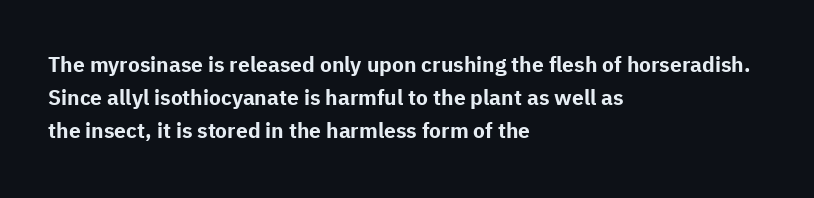
Q: Is the text bold? A: Yes.
Q: Is the text italic (slanted)? A: No, it is upright.
Q: Is the text underlined? A: No.
Q: How is the paragraph aligned? A: Left-aligned.
Q: Is the spacing between letters normal or unusually wide? A: Normal.
Q: Is the spacing between lines tight, normal or loose? A: Normal.
